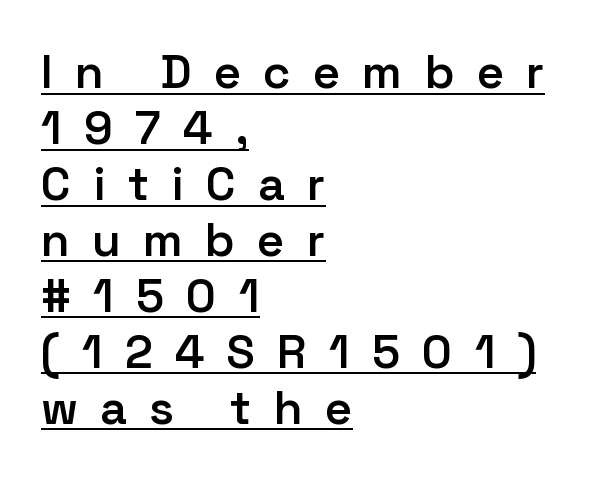
The image shows 47 px semibold sans-serif type, upright; set left-aligned, line spacing 1.19x, unusually wide letter spacing (+0.47 em), underlined; low stroke contrast and a medium x-height.
